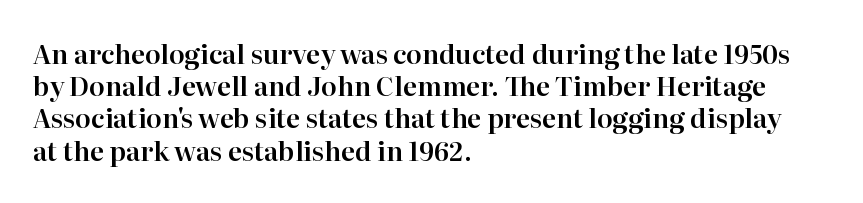
Q: Is the text italic (slanted)? A: No, it is upright.
Q: Is the text underlined? A: No.
Q: How is the paragraph aligned? A: Left-aligned.
Q: Is the spacing between letters normal or unusually wide? A: Normal.
